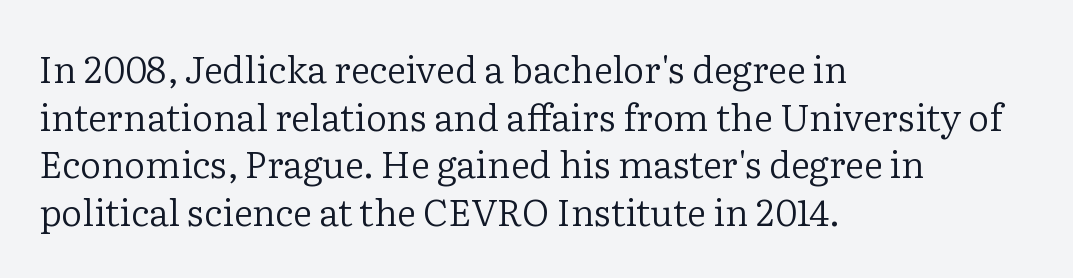
{"serif": "yes", "italic": "no", "bold": "no", "weight": "regular", "width": "normal", "stroke_contrast": "low", "x_height": "medium", "monospaced": "no", "underline": "no", "align": "left", "line_spacing": "normal", "line_spacing_ratio": 1.29, "letter_spacing": "normal", "letter_spacing_em": 0.0, "glyph_px": 37}
